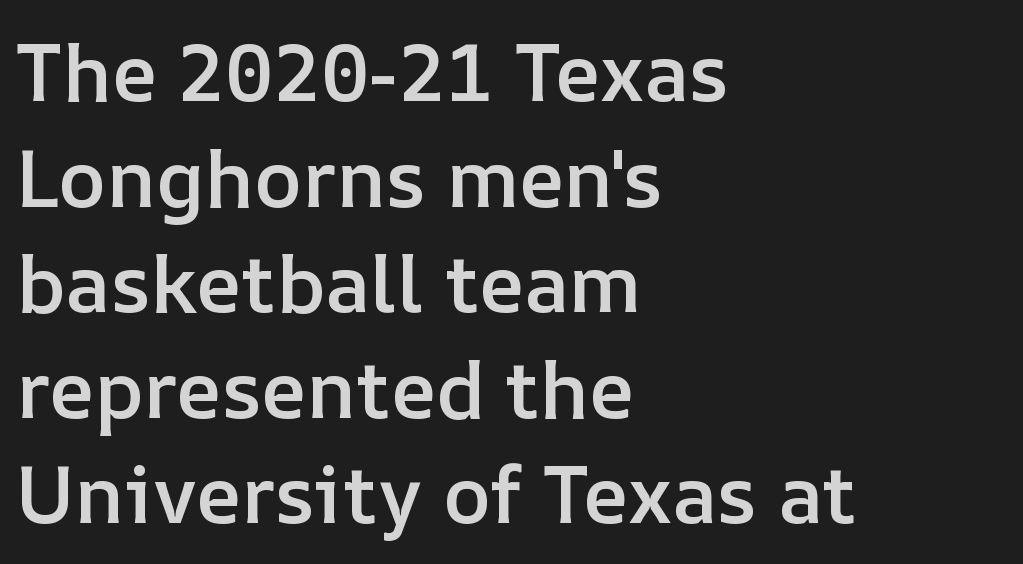
{"italic": "no", "bold": "semi", "weight": "semibold", "width": "normal", "stroke_contrast": "low", "x_height": "medium", "monospaced": "no", "underline": "no", "align": "left", "line_spacing": "normal", "line_spacing_ratio": 1.32, "letter_spacing": "normal", "letter_spacing_em": 0.0, "glyph_px": 80}
